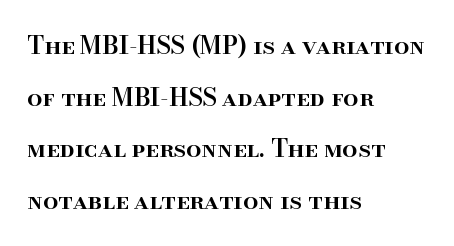
The image shows 24 px text type, upright; set left-aligned, loose line spacing (2.15x), normal letter spacing, not underlined.
